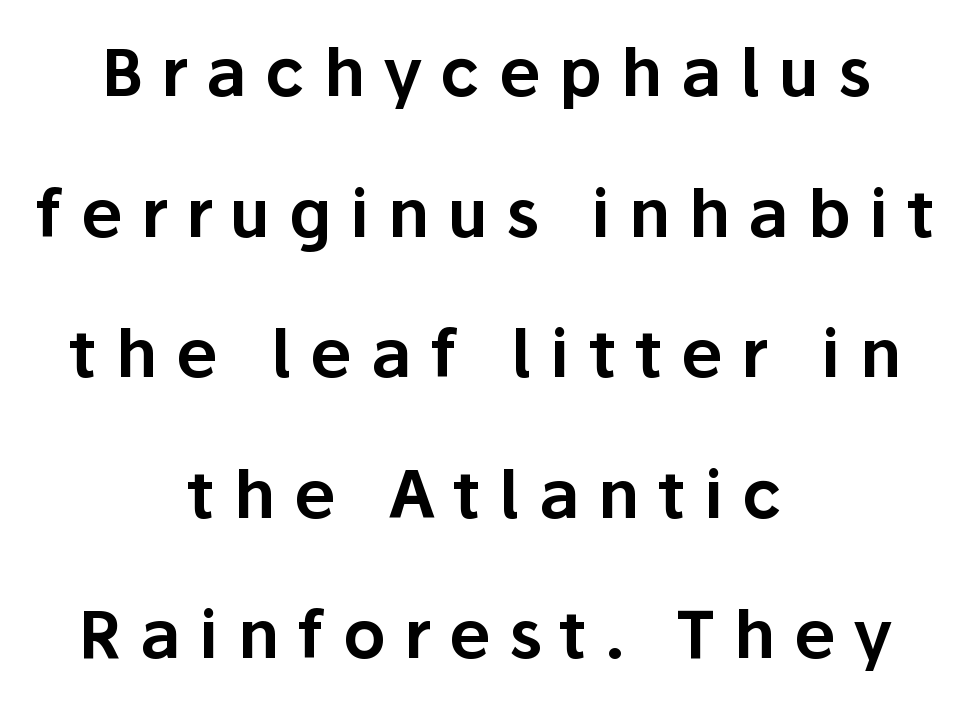
The image shows 66 px sans-serif type, upright; set centered, loose line spacing (2.13x), unusually wide letter spacing (+0.28 em), not underlined; low stroke contrast and a medium x-height.
